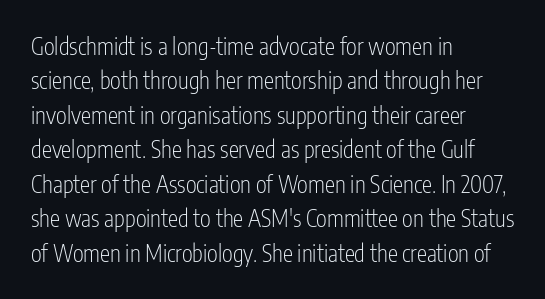
Q: Is the text bold? A: No.
Q: Is the text italic (slanted)? A: No, it is upright.
Q: Is the text underlined? A: No.
Q: How is the paragraph aligned? A: Left-aligned.
Q: Is the spacing between letters normal or unusually wide? A: Normal.
Q: Is the spacing between lines tight, normal or loose? A: Normal.
